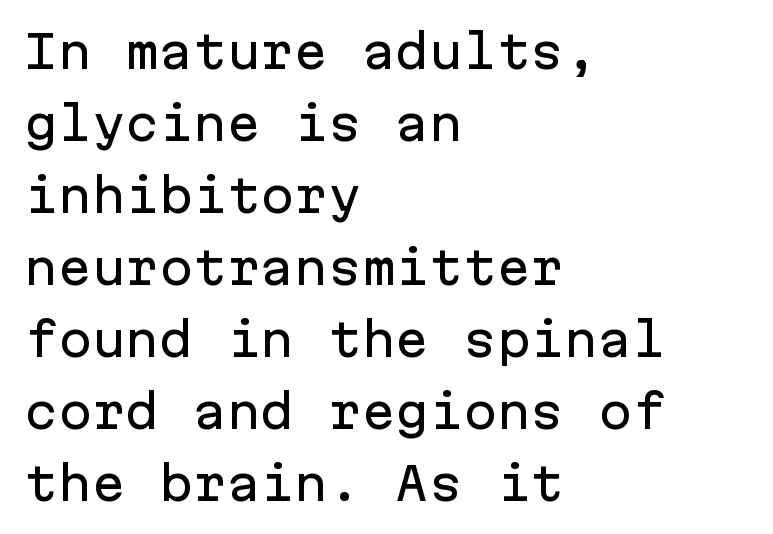
Nobody drew a line under any word here. You could count columns in this text — the font is strictly monospaced. Every row of glyphs begins at an identical x-position on the left. These lines are composed in type without serifs.
